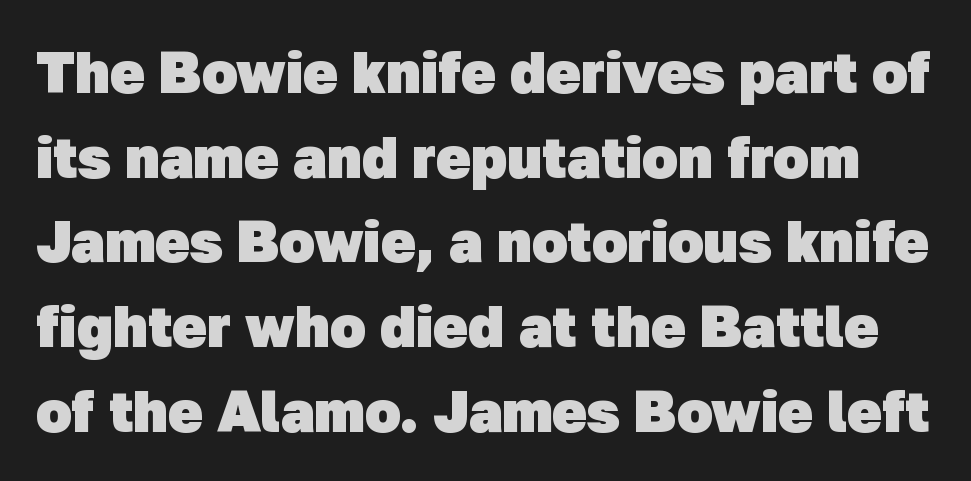
The image shows 58 px heavy sans-serif type; set normal line spacing (1.46x), normal letter spacing, not underlined; low stroke contrast and a medium x-height.
